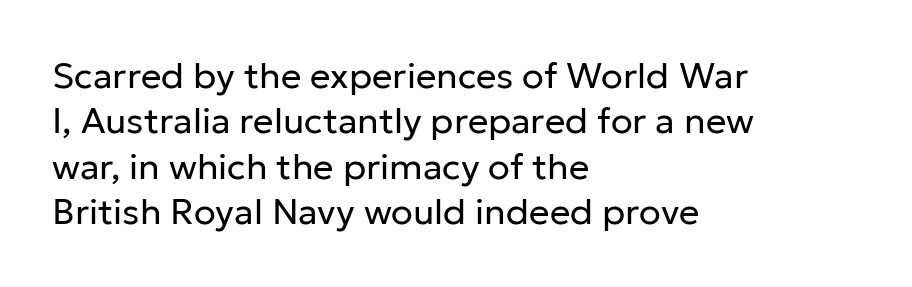
Does the type have serifs? No, each stem ends abruptly. Characters remain perfectly vertical along every line. Words appear dense and cohesive because spacing is normal. Think of a printed novel: that variable character pitch is what you see here. Leading: standard. Words float on clear page, feet unadorned.
